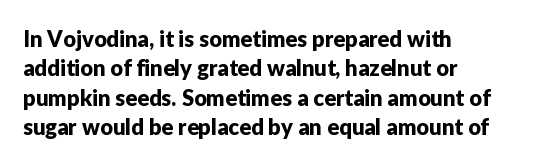
{"italic": "no", "underline": "no", "align": "left", "line_spacing": "normal", "line_spacing_ratio": 1.34, "letter_spacing": "normal", "letter_spacing_em": 0.0, "glyph_px": 22}
